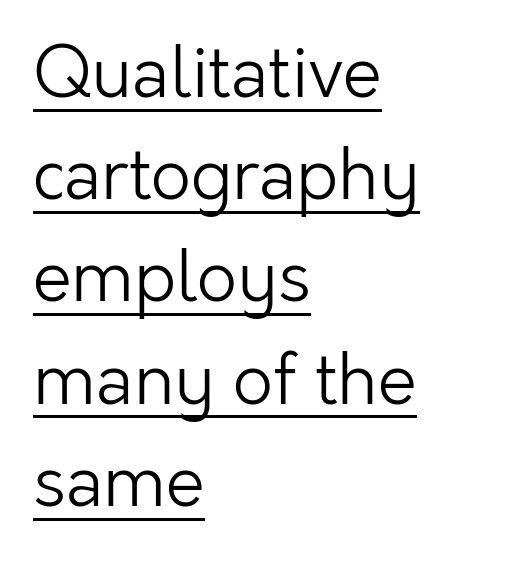
Does the copy run flush right? No — it runs flush left. In terms of posture, this sample is upright. Emphasis is given by a line drawn under the lettering. The passage shown is typed in a proportional face where columns would drift. The tracking reads as untouched default to a designer's eye.
